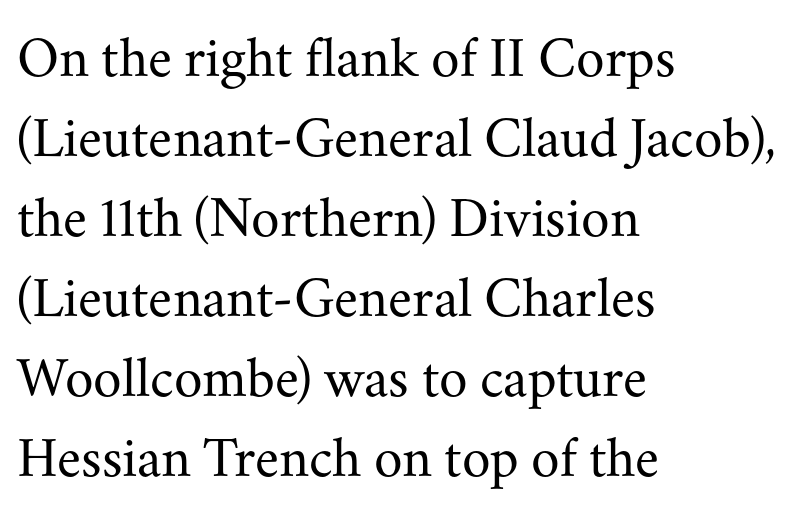
The letters look calm and open, with moderate or lighter stems. This is serif lettering, the kind often seen in printed books. Caption: standard tracking, unaltered. Descenders hang freely into open space. Here the designer chose a conventional face with non-uniform glyph widths.
